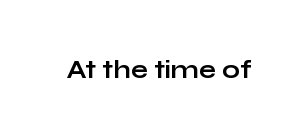
{"italic": "no", "bold": "yes", "underline": "no", "letter_spacing": "normal", "letter_spacing_em": 0.0, "glyph_px": 25}
